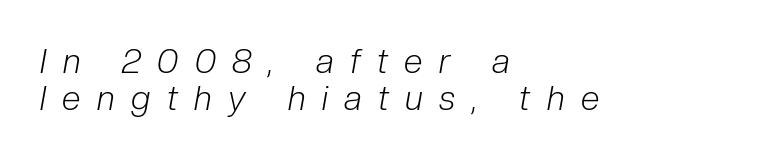
Q: Is the text bold? A: No.
Q: Is the text italic (slanted)? A: Yes, it leans right by about 10 degrees.
Q: Is the text underlined? A: No.
Q: How is the paragraph aligned? A: Left-aligned.
Q: Is the spacing between letters normal or unusually wide? A: Unusually wide.
Q: Is the spacing between lines tight, normal or loose? A: Tight.
Q: Width (condensed, normal, or wide)? A: Condensed.
Q: Stroke contrast? A: Low.
Q: x-height? A: Medium.
Q: Monospaced? A: No.
